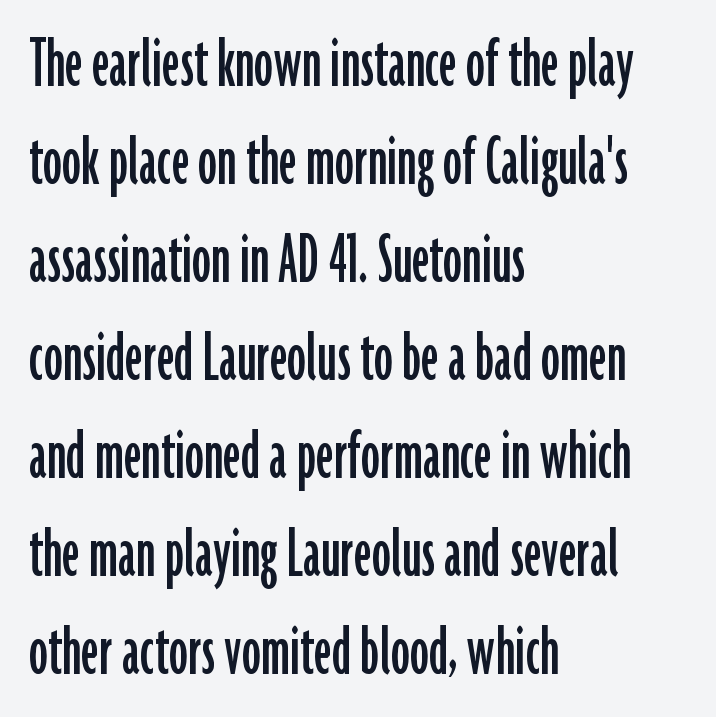
Q: Is the text italic (slanted)? A: No, it is upright.
Q: Is the typeface a serif or a sans-serif typeface? A: Sans-serif.
Q: Is the text underlined? A: No.
Q: How is the paragraph aligned? A: Left-aligned.
Q: Is the spacing between letters normal or unusually wide? A: Normal.
Q: Is the spacing between lines tight, normal or loose? A: Normal.
Q: Width (condensed, normal, or wide)? A: Condensed.
Q: Stroke contrast? A: Low.
Q: x-height? A: Medium.
Q: Monospaced? A: No.
